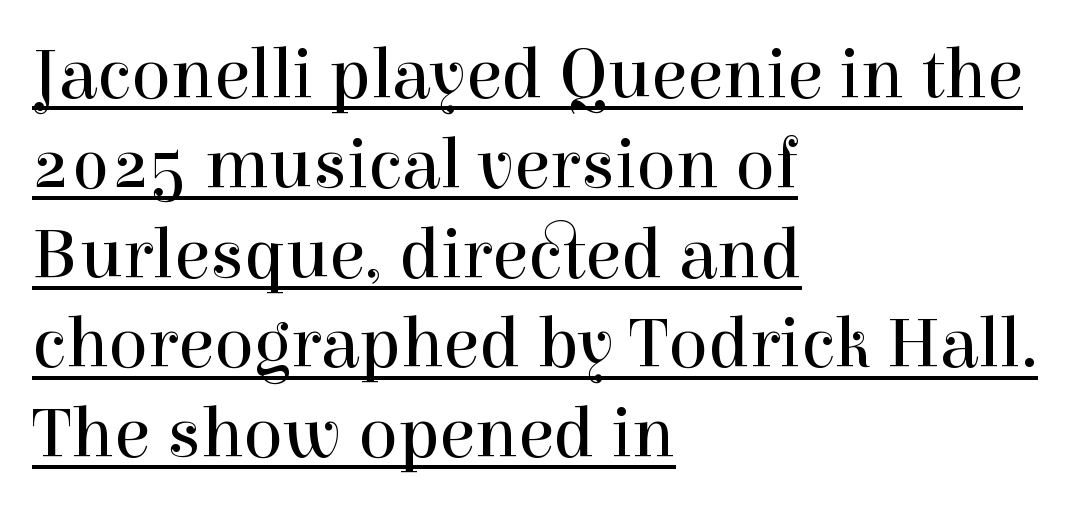
{"serif": "yes", "italic": "no", "bold": "no", "weight": "regular", "width": "normal", "x_height": "medium", "monospaced": "no", "underline": "yes", "align": "left", "line_spacing_ratio": 1.23, "letter_spacing": "normal", "letter_spacing_em": 0.0, "glyph_px": 73}
